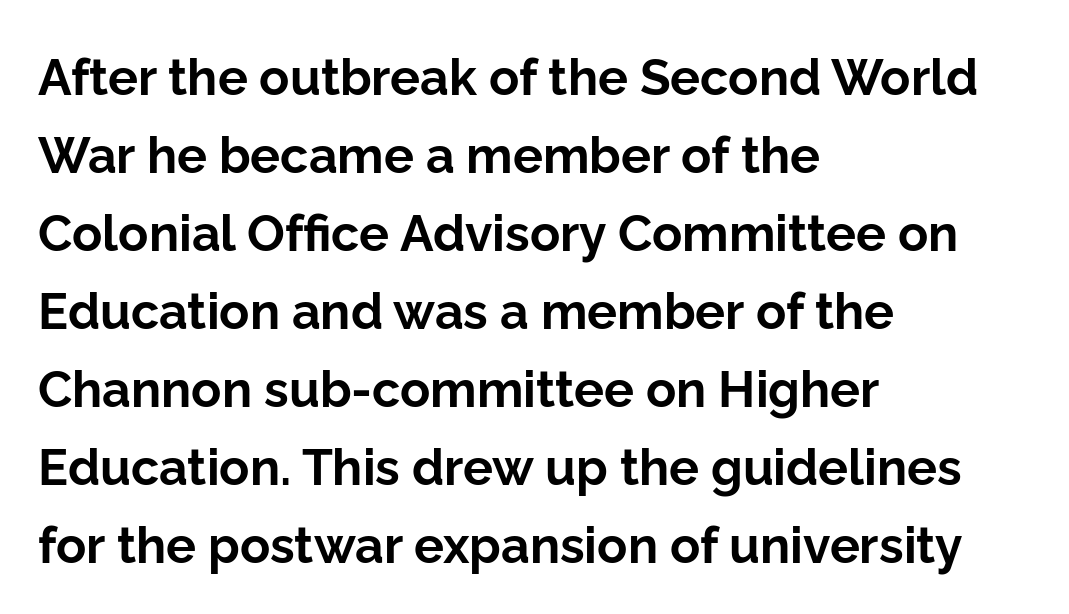
{"serif": "no", "italic": "no", "bold": "yes", "weight": "bold", "width": "normal", "stroke_contrast": "low", "x_height": "medium", "monospaced": "no", "underline": "no", "align": "left", "line_spacing": "normal", "line_spacing_ratio": 1.56, "letter_spacing": "normal", "letter_spacing_em": 0.0, "glyph_px": 50}
